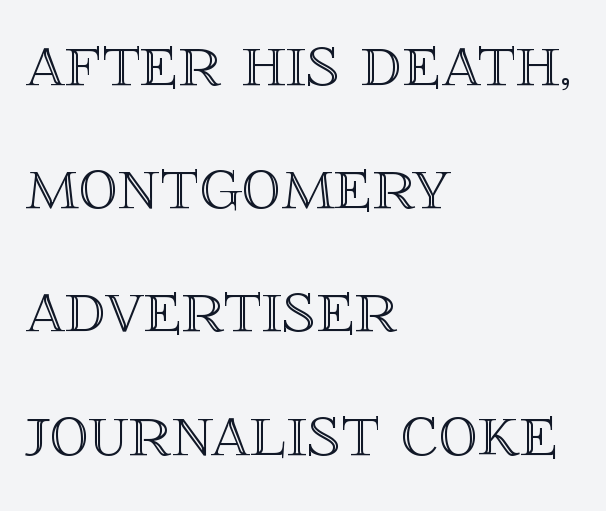
The image shows 79 px text type, upright; set left-aligned, normal line spacing (1.56x), normal letter spacing, not underlined; a large x-height.
